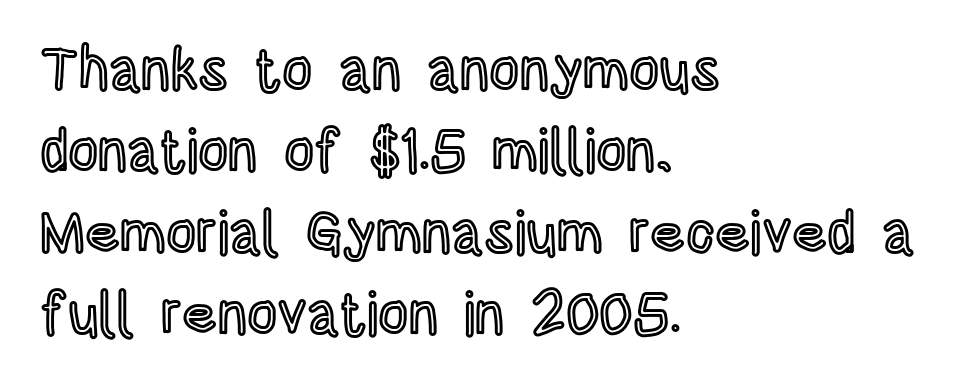
The image shows 59 px condensed type, upright; set left-aligned, normal line spacing (1.38x), normal letter spacing, not underlined; a large x-height.
